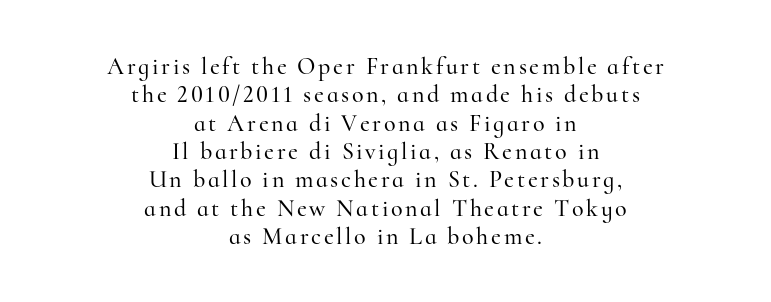
{"italic": "no", "underline": "no", "align": "center", "line_spacing_ratio": 1.18, "glyph_px": 24}
